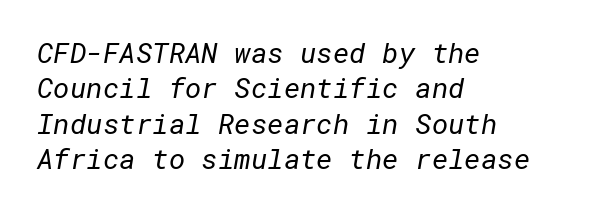
Each row of text sits above clean, open space. This reads as an unemphasized weight, regular at the heaviest. Students, observe: this is what conventionally led text looks like. Is the block centered? No — it sits flush against the left margin. The font family rendered here belongs to the sans-serif group.
